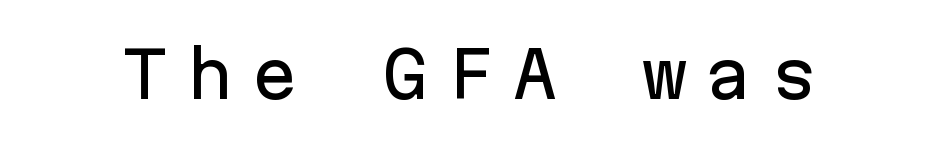
{"serif": "no", "italic": "no", "width": "normal", "stroke_contrast": "low", "x_height": "medium", "monospaced": "yes", "underline": "no", "letter_spacing": "wide", "letter_spacing_em": 0.28, "glyph_px": 63}
